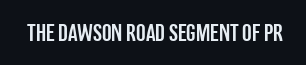
Q: Is the text italic (slanted)? A: No, it is upright.
Q: Is the text underlined? A: No.
Q: Is the spacing between letters normal or unusually wide? A: Normal.
